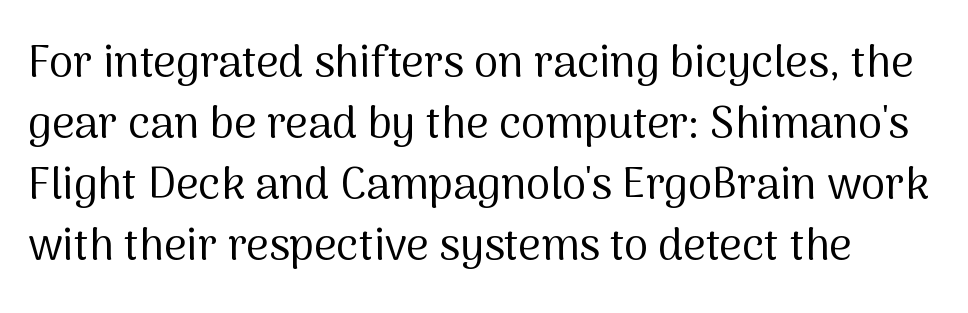
{"serif": "no", "italic": "no", "bold": "no", "weight": "regular", "width": "normal", "stroke_contrast": "medium", "x_height": "medium", "monospaced": "no", "underline": "no", "line_spacing": "normal", "line_spacing_ratio": 1.39, "letter_spacing": "normal", "letter_spacing_em": 0.0, "glyph_px": 44}
